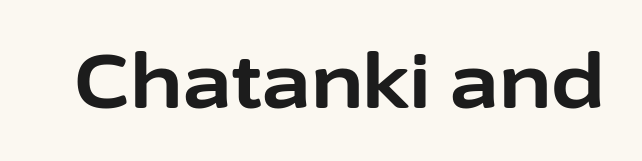
The image shows 75 px bold sans-serif type, upright; set normal letter spacing, not underlined; low stroke contrast and a medium x-height.
